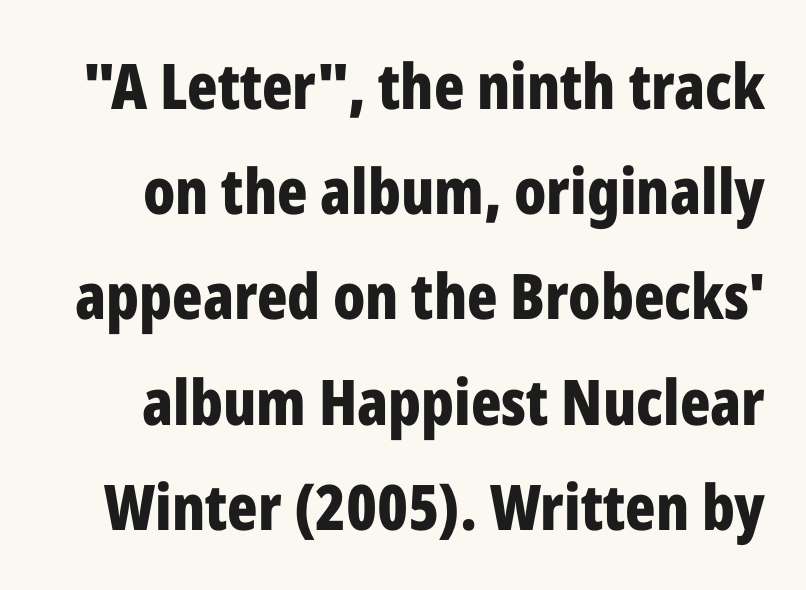
{"serif": "no", "italic": "no", "bold": "yes", "weight": "bold", "width": "condensed", "stroke_contrast": "low", "x_height": "medium", "monospaced": "no", "underline": "no", "line_spacing": "normal", "line_spacing_ratio": 1.67, "letter_spacing": "normal", "letter_spacing_em": 0.0, "glyph_px": 63}
